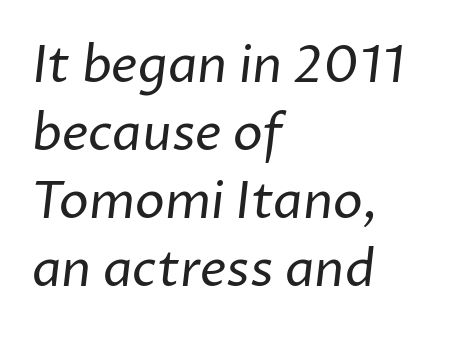
{"serif": "no", "bold": "no", "weight": "regular", "width": "normal", "stroke_contrast": "low", "x_height": "medium", "monospaced": "no", "underline": "no", "align": "left", "line_spacing": "normal", "line_spacing_ratio": 1.36, "letter_spacing": "normal", "letter_spacing_em": 0.0, "glyph_px": 50}
